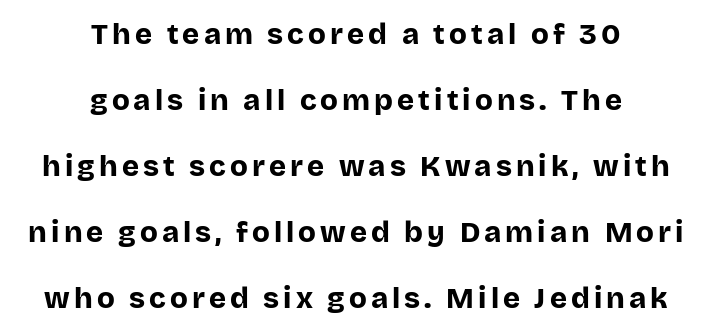
The image shows 29 px bold sans-serif type, upright; set centered, loose line spacing (2.28x), not underlined; low stroke contrast and a large x-height.
